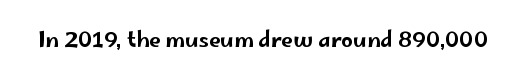
The image shows 21 px text type, upright; set normal letter spacing, not underlined.
